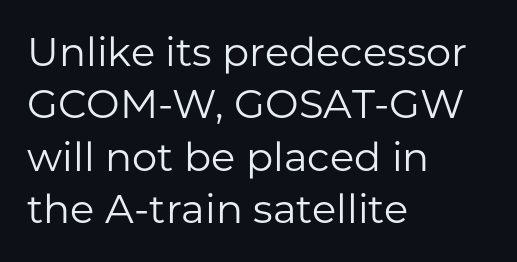
In terms of leading, this rendering sits right in the middle. This sample has the flowing, uneven cadence of proportional lettering. I'd call this a sans setting — the letters go barefoot. No chunkiness to these letters — they're not bold. Teacher's note: observe the even left margin — that is flush-left alignment.
